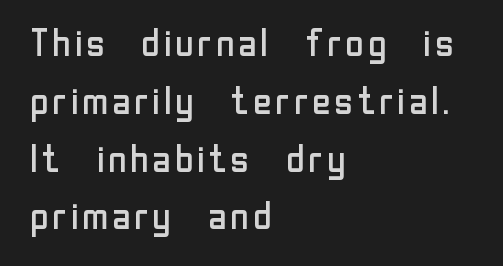
{"serif": "no", "italic": "no", "bold": "no", "weight": "regular", "width": "normal", "stroke_contrast": "low", "x_height": "medium", "monospaced": "no", "underline": "no", "align": "left", "line_spacing": "normal", "line_spacing_ratio": 1.52, "letter_spacing": "normal", "letter_spacing_em": 0.0, "glyph_px": 38}
